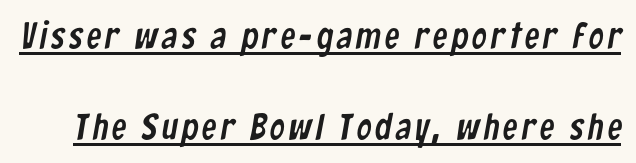
Classification — sans serif. Compared with undecorated copy, this sample adds a rule below the words. Varying glyph widths throughout — classic text-font behaviour. The block of text is sparse from top to bottom, with ample space between rows.
